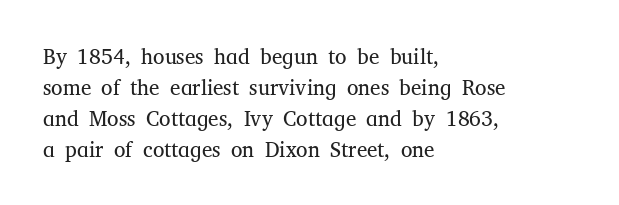
{"italic": "no", "bold": "no", "underline": "no", "align": "left", "line_spacing": "normal", "line_spacing_ratio": 1.47, "letter_spacing": "normal", "letter_spacing_em": 0.0, "glyph_px": 21}
